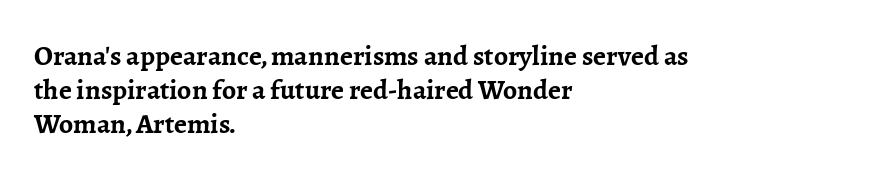
{"serif": "yes", "italic": "no", "bold": "yes", "weight": "semibold", "width": "normal", "stroke_contrast": "low", "x_height": "medium", "monospaced": "no", "underline": "no", "align": "left", "line_spacing_ratio": 1.21, "letter_spacing": "normal", "letter_spacing_em": 0.0, "glyph_px": 28}
